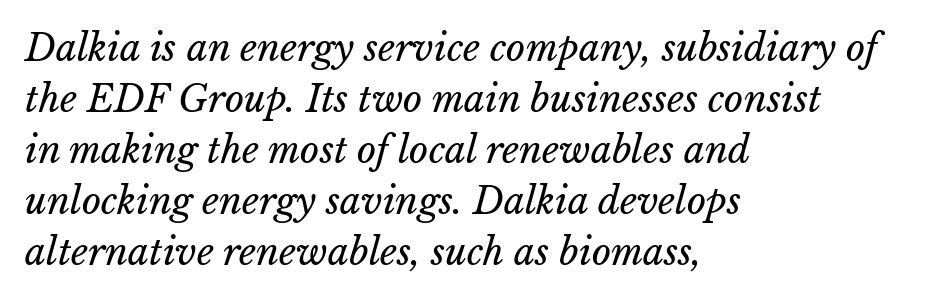
{"bold": "no", "weight": "regular", "width": "normal", "stroke_contrast": "low", "x_height": "medium", "monospaced": "no", "underline": "no", "align": "left", "line_spacing": "normal", "line_spacing_ratio": 1.38, "letter_spacing": "normal", "letter_spacing_em": 0.0, "glyph_px": 37}
